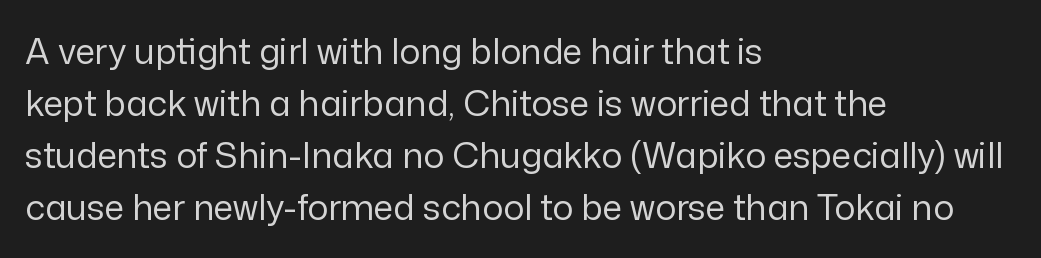
Regular leading. A bare baseline throughout the passage. Is the stroke heavy? The answer is a plain regular-or-lighter. Look at the tracking — it's just the regular setting, nothing added. Classification — sans serif.
